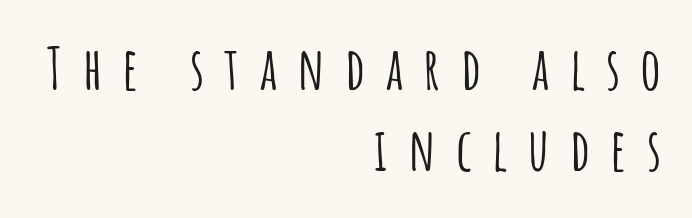
The image shows 58 px condensed sans-serif type, upright; set right-aligned, normal line spacing (1.4x), unusually wide letter spacing (+0.35 em), not underlined; low stroke contrast and a large x-height.
